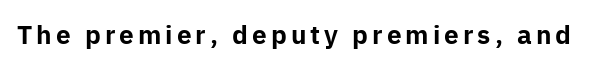
Weight check: bold — yes, fully. Ascenders rise straight up at ninety degrees. The string is rendered with underlining switched off.
